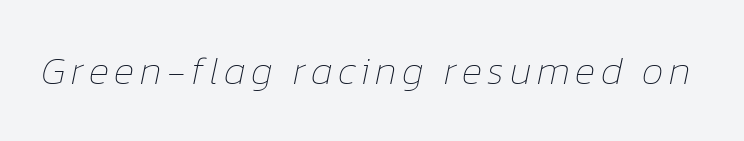
The image shows 39 px thin type, italic (leaning right); set not underlined; low stroke contrast and a medium x-height.
